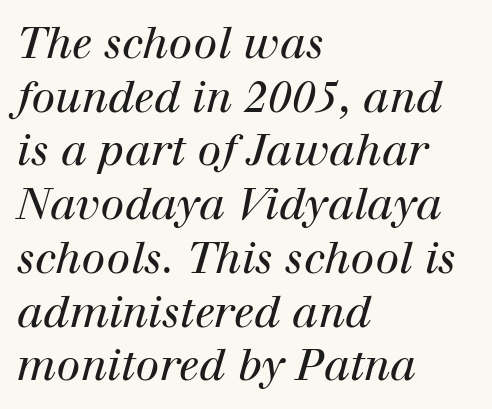
Q: Is the text bold? A: No.
Q: Is the text italic (slanted)? A: Yes, it leans right by about 12 degrees.
Q: Is the typeface a serif or a sans-serif typeface? A: Serif.
Q: Is the text underlined? A: No.
Q: How is the paragraph aligned? A: Left-aligned.
Q: Is the spacing between letters normal or unusually wide? A: Normal.
Q: Is the spacing between lines tight, normal or loose? A: Normal.
Q: Width (condensed, normal, or wide)? A: Normal.
Q: Stroke contrast? A: High.
Q: x-height? A: Medium.
Q: Monospaced? A: No.
